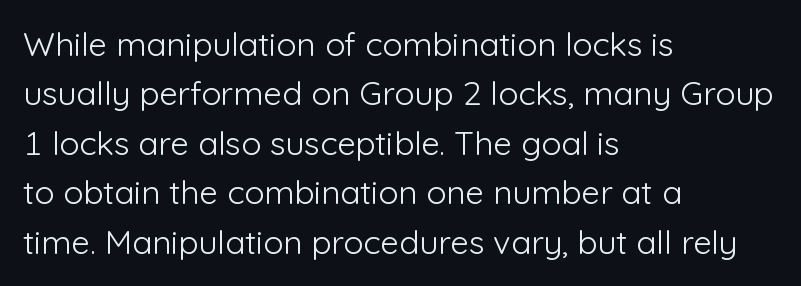
The ragged edge is on the right, which tells us the setting is flush left. Default kerning and tracking; the words read as compact shapes. Is this a sans? Yes — the strokes have no serifs. Vertically, the passage feels balanced, rows spaced as you'd expect.
